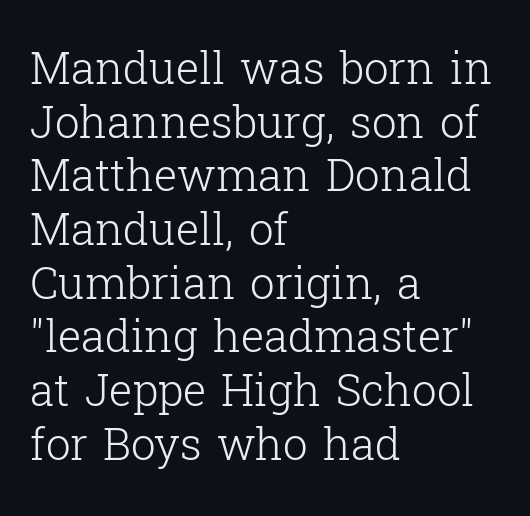
The image shows 44 px light serif type, upright; set left-aligned, line spacing 1.22x, normal letter spacing, not underlined; low stroke contrast and a medium x-height.
